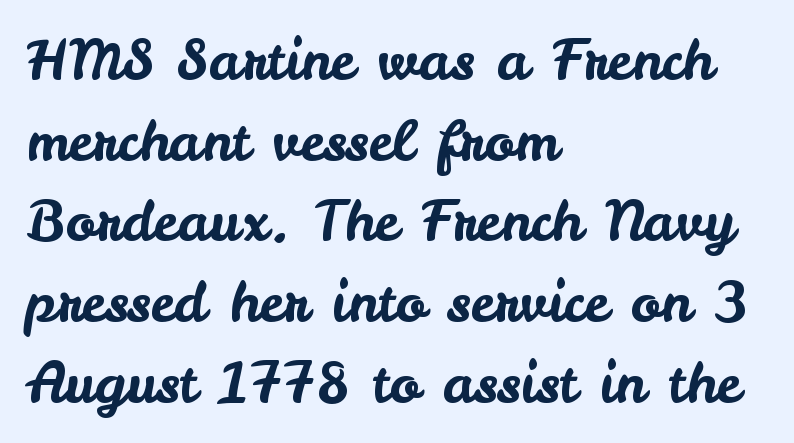
The image shows 56 px sans-serif type; set left-aligned, normal line spacing (1.44x), normal letter spacing, not underlined; low stroke contrast and a small x-height.
